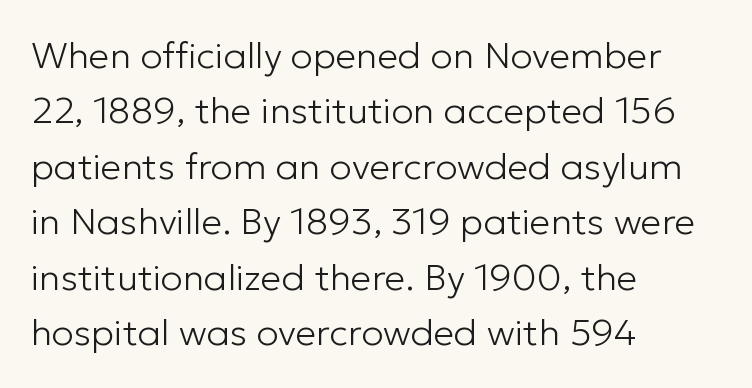
Q: Is the text bold? A: No.
Q: Is the text italic (slanted)? A: No, it is upright.
Q: Is the typeface a serif or a sans-serif typeface? A: Sans-serif.
Q: Is the text underlined? A: No.
Q: How is the paragraph aligned? A: Left-aligned.
Q: Is the spacing between letters normal or unusually wide? A: Normal.
Q: Is the spacing between lines tight, normal or loose? A: Normal.
Q: Width (condensed, normal, or wide)? A: Normal.
Q: Stroke contrast? A: Low.
Q: x-height? A: Medium.
Q: Monospaced? A: No.
